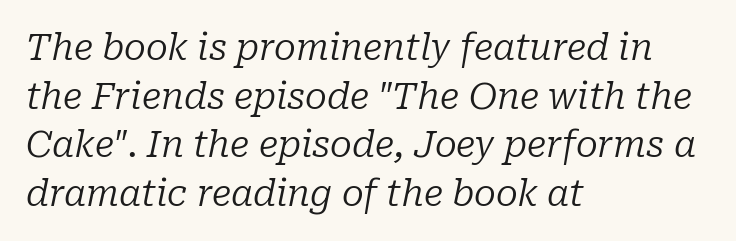
Q: Is the text bold? A: No.
Q: Is the text italic (slanted)? A: Yes, it leans right by about 10 degrees.
Q: Is the typeface a serif or a sans-serif typeface? A: Serif.
Q: Is the text underlined? A: No.
Q: How is the paragraph aligned? A: Left-aligned.
Q: Is the spacing between letters normal or unusually wide? A: Normal.
Q: Is the spacing between lines tight, normal or loose? A: Normal.
Q: Width (condensed, normal, or wide)? A: Normal.
Q: Stroke contrast? A: Low.
Q: x-height? A: Medium.
Q: Monospaced? A: No.
